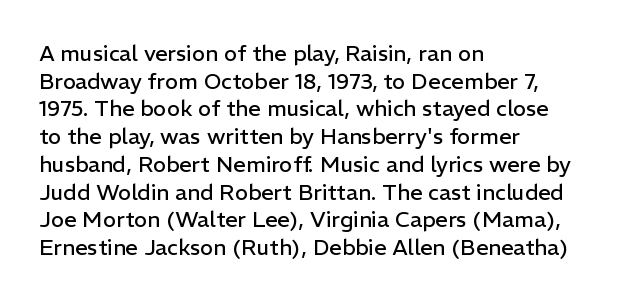
Q: Is the text bold? A: No.
Q: Is the text italic (slanted)? A: No, it is upright.
Q: Is the text underlined? A: No.
Q: How is the paragraph aligned? A: Left-aligned.
Q: Is the spacing between letters normal or unusually wide? A: Normal.
Q: Is the spacing between lines tight, normal or loose? A: Normal.
